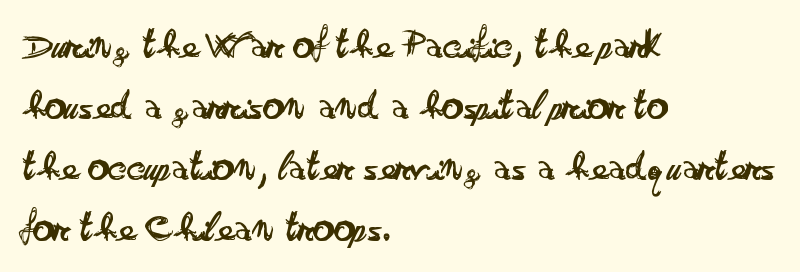
{"serif": "no", "italic": "no", "bold": "no", "weight": "regular", "width": "wide", "stroke_contrast": "low", "x_height": "small", "monospaced": "no", "underline": "no", "align": "left", "line_spacing": "normal", "line_spacing_ratio": 1.45, "letter_spacing": "normal", "letter_spacing_em": 0.0, "glyph_px": 42}
